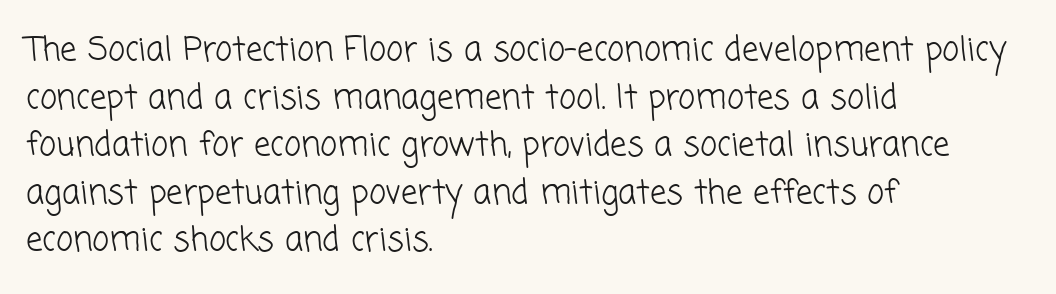
Q: Is the text bold? A: No.
Q: Is the typeface a serif or a sans-serif typeface? A: Sans-serif.
Q: Is the text underlined? A: No.
Q: How is the paragraph aligned? A: Left-aligned.
Q: Is the spacing between letters normal or unusually wide? A: Normal.
Q: Is the spacing between lines tight, normal or loose? A: Normal.
Q: Width (condensed, normal, or wide)? A: Normal.
Q: Stroke contrast? A: Low.
Q: x-height? A: Medium.
Q: Monospaced? A: No.
